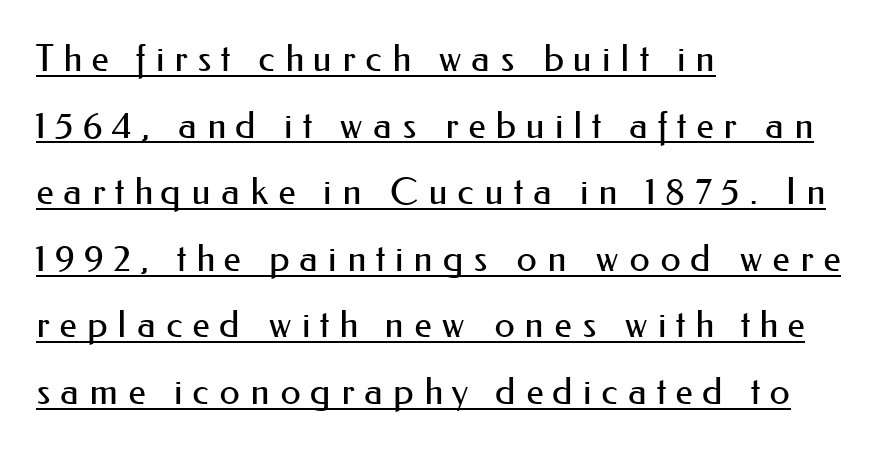
Underlined type. The type family on display is of the sans-serif kind. Notice how the stems are strictly vertical — no italics here. This sample uses expanded letter spacing, leaving extra air between glyphs. The face used here is proportionally spaced, like ordinary book or web type. The typesetting does not lean heavy: it is not bold.
